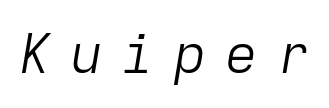
The image shows 55 px light type, italic (leaning right), monospaced; set unusually wide letter spacing (+0.34 em), not underlined; low stroke contrast and a medium x-height.
